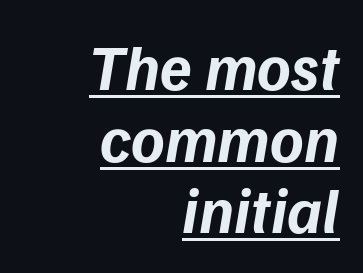
Q: Is the text bold? A: Yes.
Q: Is the typeface a serif or a sans-serif typeface? A: Sans-serif.
Q: Is the text underlined? A: Yes.
Q: How is the paragraph aligned? A: Right-aligned.
Q: Is the spacing between letters normal or unusually wide? A: Normal.
Q: Is the spacing between lines tight, normal or loose? A: Tight.
Q: Width (condensed, normal, or wide)? A: Normal.
Q: Stroke contrast? A: Low.
Q: x-height? A: Medium.
Q: Monospaced? A: No.
